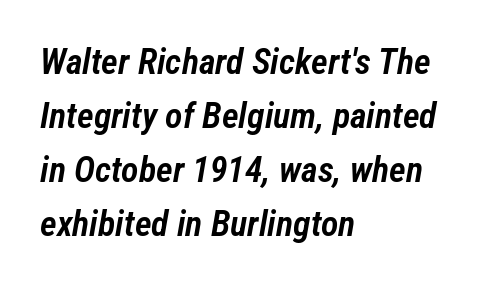
The image shows 36 px semibold, condensed type, italic (leaning right); set left-aligned, normal line spacing (1.5x), normal letter spacing, not underlined; low stroke contrast and a medium x-height.
